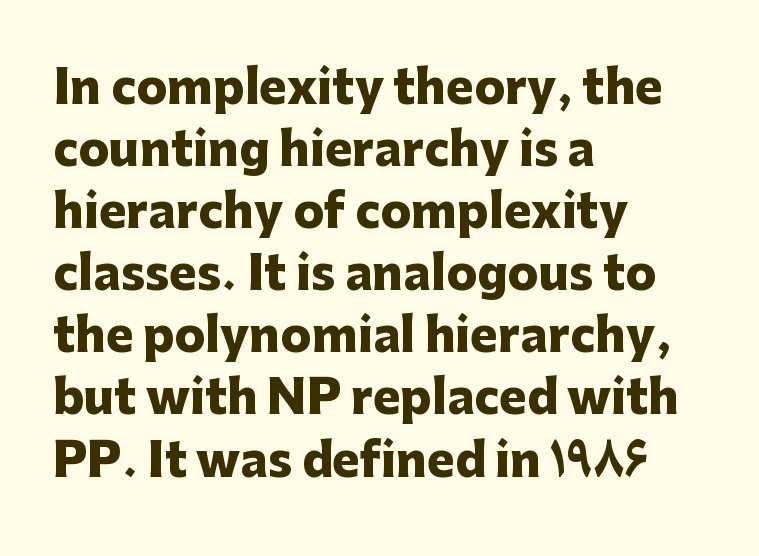
Q: Is the text bold? A: Yes.
Q: Is the text italic (slanted)? A: No, it is upright.
Q: Is the typeface a serif or a sans-serif typeface? A: Sans-serif.
Q: Is the text underlined? A: No.
Q: How is the paragraph aligned? A: Left-aligned.
Q: Is the spacing between letters normal or unusually wide? A: Normal.
Q: Is the spacing between lines tight, normal or loose? A: Normal.
Q: Width (condensed, normal, or wide)? A: Normal.
Q: Stroke contrast? A: Low.
Q: x-height? A: Medium.
Q: Monospaced? A: No.
